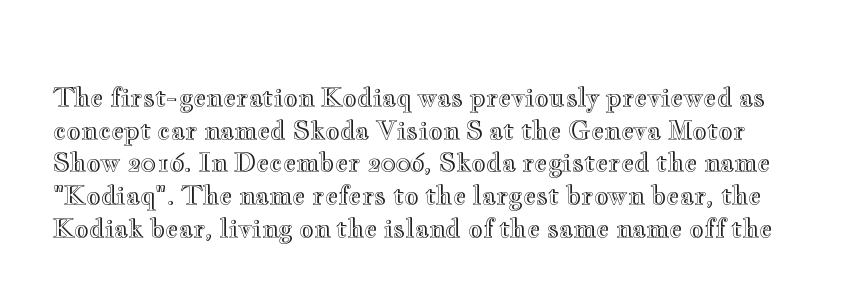
Q: Is the text italic (slanted)? A: No, it is upright.
Q: Is the text underlined? A: No.
Q: Is the spacing between letters normal or unusually wide? A: Normal.
Q: Is the spacing between lines tight, normal or loose? A: Normal.
